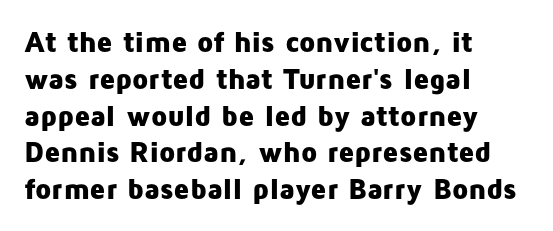
{"serif": "no", "italic": "no", "bold": "yes", "weight": "heavy", "width": "normal", "stroke_contrast": "low", "x_height": "medium", "monospaced": "no", "underline": "no", "align": "left", "line_spacing": "normal", "line_spacing_ratio": 1.27, "letter_spacing": "normal", "letter_spacing_em": 0.0, "glyph_px": 29}
